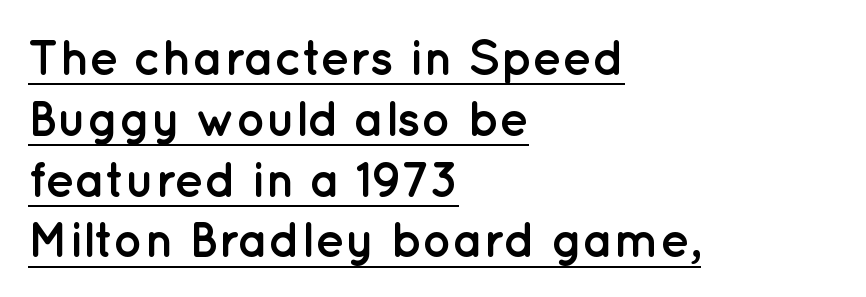
Each word holds together tightly as a unit, with standard inter-letter gaps. I'd call this a sans setting — the letters go barefoot. The typography opts for an upright posture over an oblique one. The glyphs have the mass of a bold cut.
